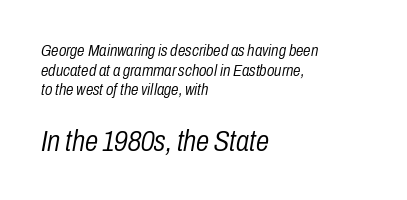
{"italic": "yes", "lean": "right", "slant_degrees": 10, "bold": "no", "weight": "light", "width": "condensed", "stroke_contrast": "low", "x_height": "medium", "monospaced": "no", "underline": "no", "align": "left", "line_spacing_ratio": 1.16, "letter_spacing": "normal", "letter_spacing_em": 0.0, "larger_block": "second", "size_ratio": 1.76, "glyph_px": 30}
